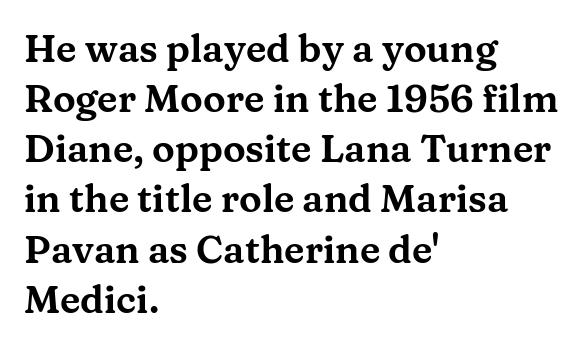
Line spacing here is normal. Regarding serifs, this sample has them. If you drew a ruler down the left edge, every line would touch it. Quick note: underline off. Characters remain perfectly vertical along every line.
